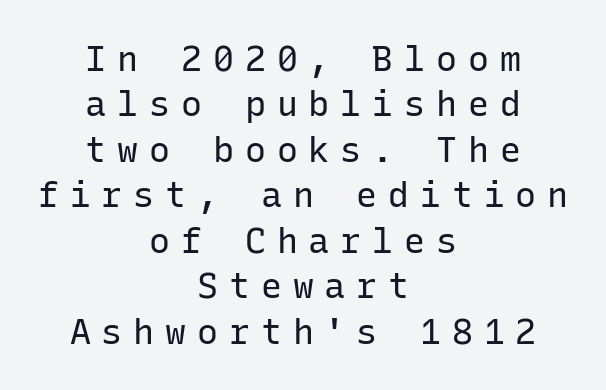
Q: Is the text bold? A: No.
Q: Is the text italic (slanted)? A: No, it is upright.
Q: Is the typeface a serif or a sans-serif typeface? A: Sans-serif.
Q: Is the text underlined? A: No.
Q: How is the paragraph aligned? A: Centered.
Q: Is the spacing between letters normal or unusually wide? A: Unusually wide.
Q: Is the spacing between lines tight, normal or loose? A: Normal.
Q: Width (condensed, normal, or wide)? A: Normal.
Q: Stroke contrast? A: Low.
Q: x-height? A: Medium.
Q: Monospaced? A: Yes.
